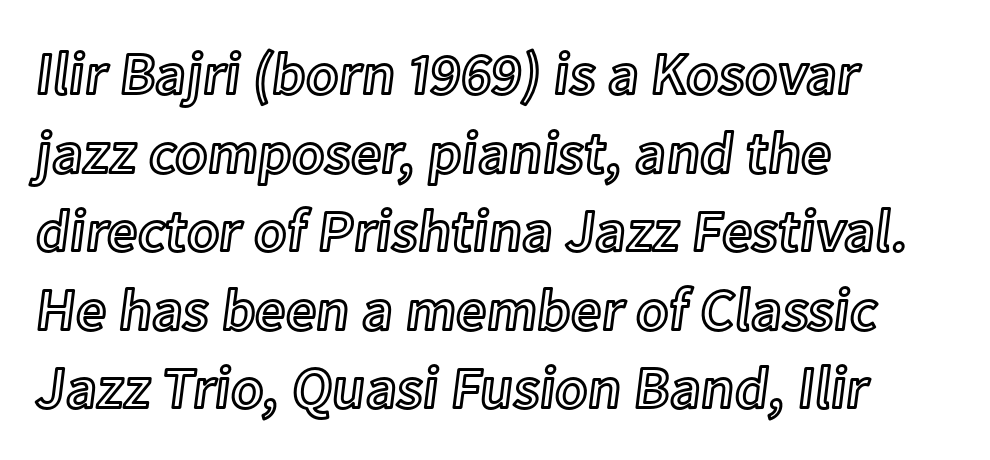
{"width": "normal", "x_height": "medium", "monospaced": "no", "underline": "no", "align": "left", "line_spacing": "normal", "line_spacing_ratio": 1.31, "letter_spacing": "normal", "letter_spacing_em": 0.0, "glyph_px": 60}
